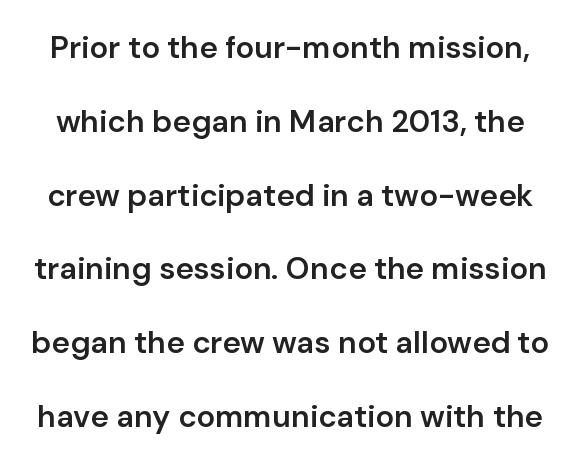
Observe the ordinary spacing: letters are neighbours, not strangers. As a designer I'd log this as weight 600, semibold. Nope, no serifs anywhere on these letters. Posture: straight, roman, zero tilt. Looks like regular typesetting: each glyph gets only the width it needs.
